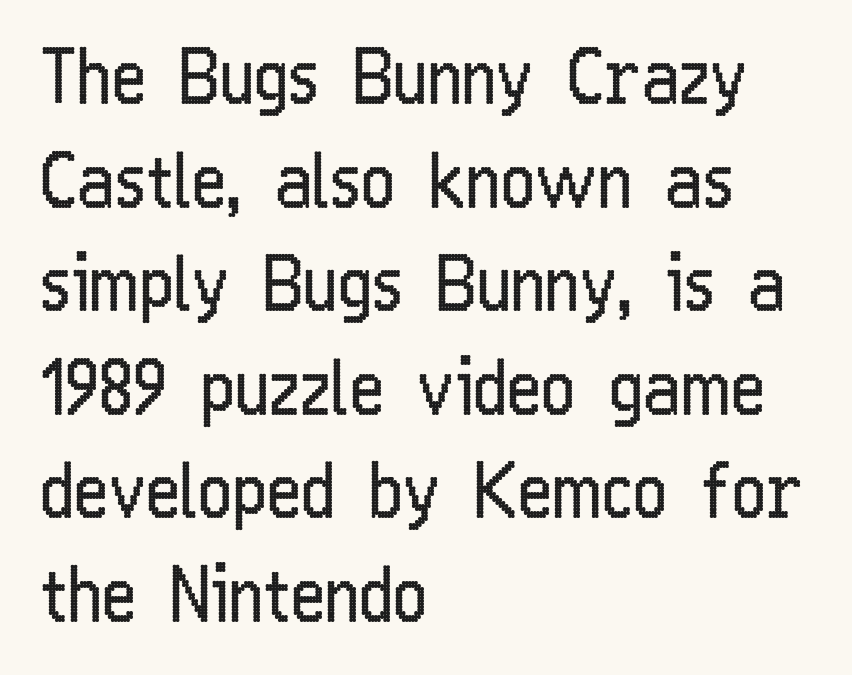
{"serif": "no", "italic": "no", "bold": "no", "weight": "regular", "width": "condensed", "stroke_contrast": "low", "x_height": "medium", "monospaced": "no", "underline": "no", "align": "left", "line_spacing": "normal", "line_spacing_ratio": 1.4, "letter_spacing": "normal", "letter_spacing_em": 0.0, "glyph_px": 74}
